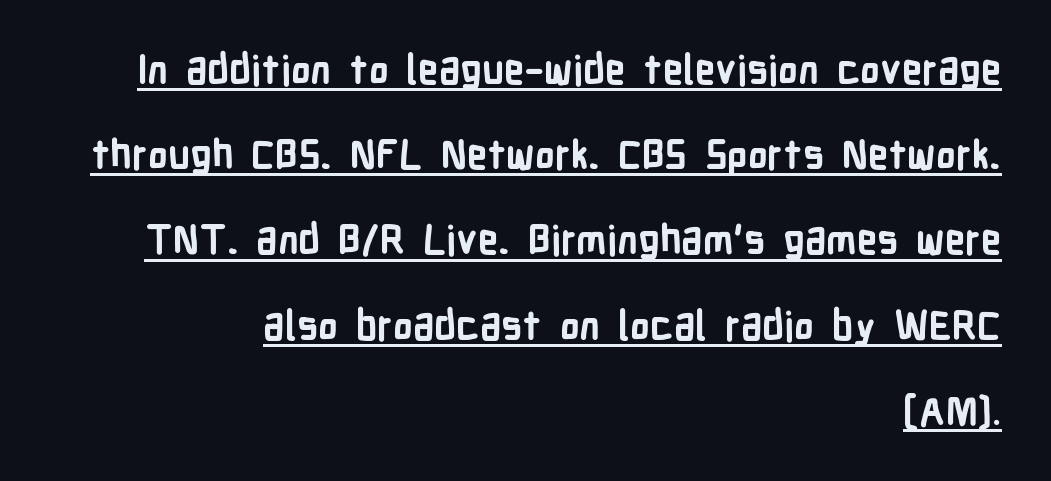
{"serif": "no", "italic": "no", "bold": "yes", "weight": "bold", "width": "condensed", "stroke_contrast": "low", "x_height": "medium", "monospaced": "no", "underline": "yes", "align": "right", "line_spacing": "loose", "line_spacing_ratio": 2.13, "letter_spacing": "normal", "letter_spacing_em": 0.0, "glyph_px": 40}
